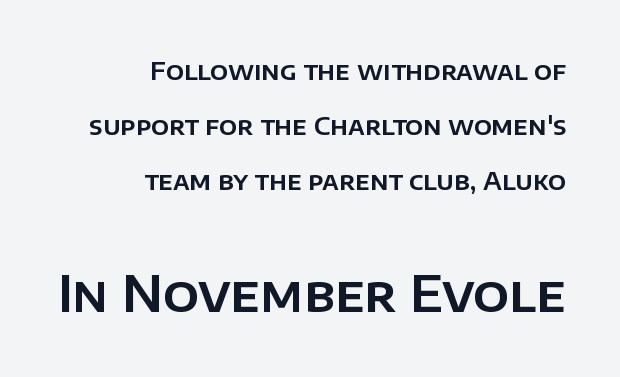
{"serif": "no", "italic": "no", "width": "normal", "stroke_contrast": "low", "x_height": "large", "monospaced": "no", "underline": "no", "align": "right", "line_spacing": "loose", "line_spacing_ratio": 2.21, "letter_spacing": "normal", "letter_spacing_em": 0.0, "larger_block": "second", "size_ratio": 2.0, "glyph_px": 50}
